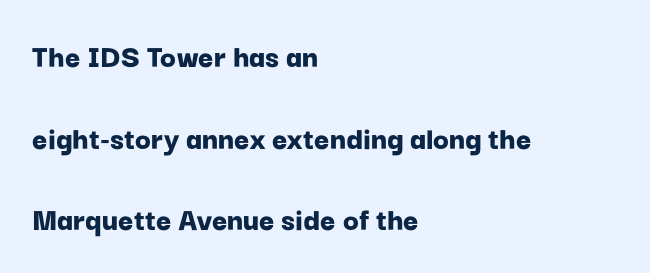
Loosely led — the rows are spread out. Short note: letters normally spaced. Line starts are locked; line ends wander. A typesetter would call this proportional, since set widths differ per character.
